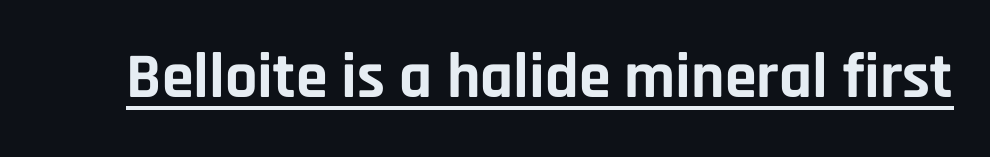
{"serif": "no", "italic": "no", "bold": "yes", "weight": "bold", "width": "normal", "stroke_contrast": "low", "x_height": "large", "monospaced": "no", "underline": "yes", "letter_spacing": "normal", "letter_spacing_em": 0.0, "glyph_px": 64}
